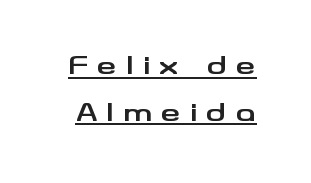
Q: Is the text bold? A: Yes.
Q: Is the text italic (slanted)? A: No, it is upright.
Q: Is the text underlined? A: Yes.
Q: Is the spacing between letters normal or unusually wide? A: Unusually wide.
